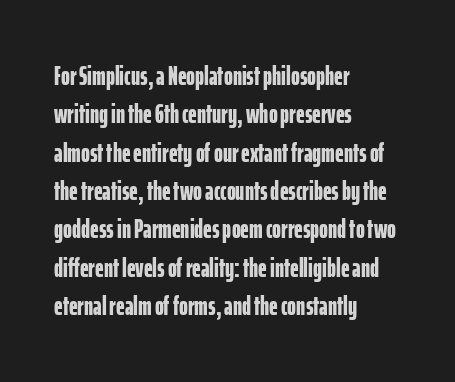
Q: Is the text bold? A: Yes.
Q: Is the text italic (slanted)? A: No, it is upright.
Q: Is the text underlined? A: No.
Q: How is the paragraph aligned? A: Left-aligned.
Q: Is the spacing between letters normal or unusually wide? A: Normal.
Q: Is the spacing between lines tight, normal or loose? A: Normal.
